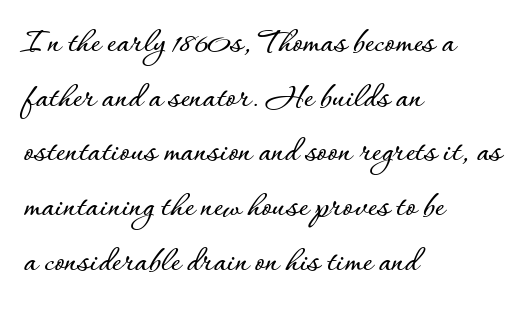
Q: Is the text italic (slanted)? A: Yes.
Q: Is the text underlined? A: No.
Q: How is the paragraph aligned? A: Left-aligned.
Q: Is the spacing between letters normal or unusually wide? A: Normal.
Q: Is the spacing between lines tight, normal or loose? A: Normal.
Q: Width (condensed, normal, or wide)? A: Normal.
Q: Stroke contrast? A: Low.
Q: x-height? A: Small.
Q: Monospaced? A: No.
